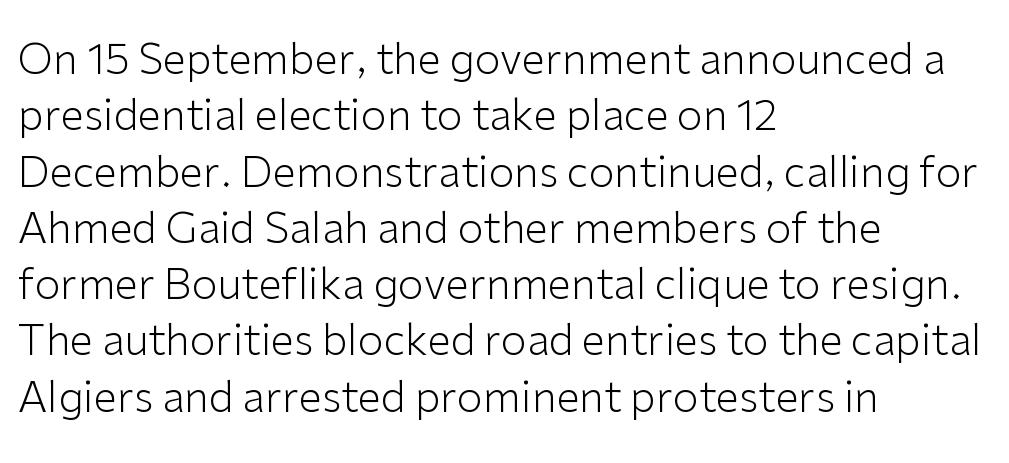
{"serif": "no", "italic": "no", "bold": "no", "weight": "light", "width": "normal", "stroke_contrast": "low", "x_height": "medium", "monospaced": "no", "underline": "no", "align": "left", "line_spacing": "normal", "line_spacing_ratio": 1.34, "letter_spacing": "normal", "letter_spacing_em": 0.0, "glyph_px": 42}
